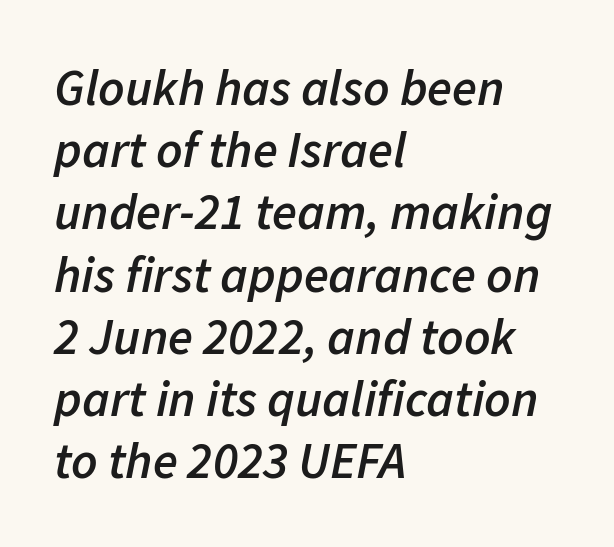
{"italic": "yes", "lean": "right", "slant_degrees": 11, "bold": "semi", "weight": "semibold", "width": "normal", "stroke_contrast": "low", "x_height": "medium", "monospaced": "no", "underline": "no", "align": "left", "line_spacing_ratio": 1.22, "letter_spacing": "normal", "letter_spacing_em": 0.0, "glyph_px": 51}
